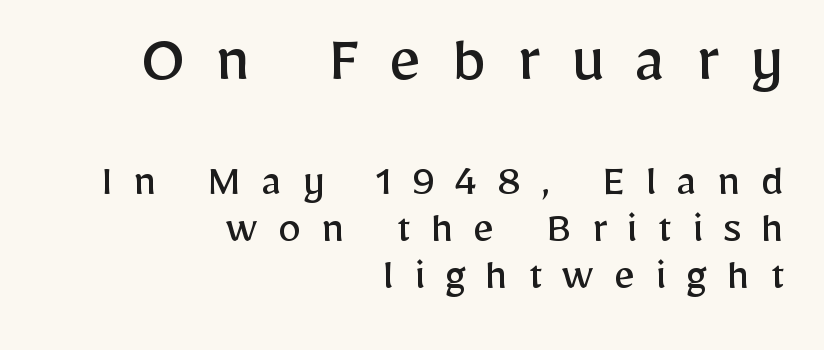
The image shows 71 px regular-weight sans-serif type, upright; set right-aligned, tight line spacing (1.0x), unusually wide letter spacing (+0.42 em), not underlined; the first (top) block is 1.51x larger; low stroke contrast and a medium x-height.
